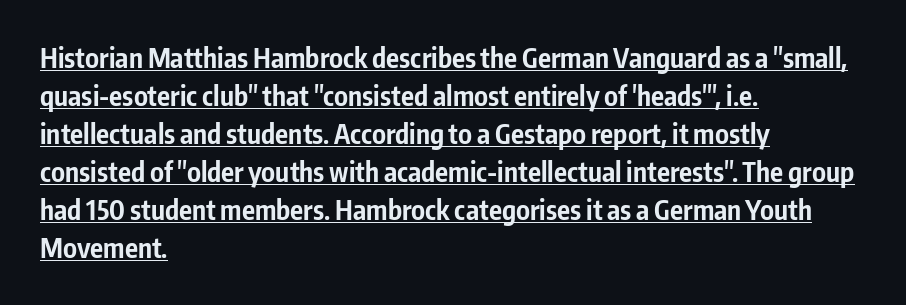
Q: Is the text bold? A: Yes.
Q: Is the text italic (slanted)? A: No, it is upright.
Q: Is the text underlined? A: Yes.
Q: How is the paragraph aligned? A: Left-aligned.
Q: Is the spacing between letters normal or unusually wide? A: Normal.
Q: Is the spacing between lines tight, normal or loose? A: Normal.
